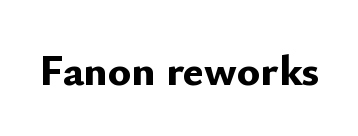
The image shows 44 px bold sans-serif type, upright; set normal letter spacing, not underlined; low stroke contrast and a small x-height.
